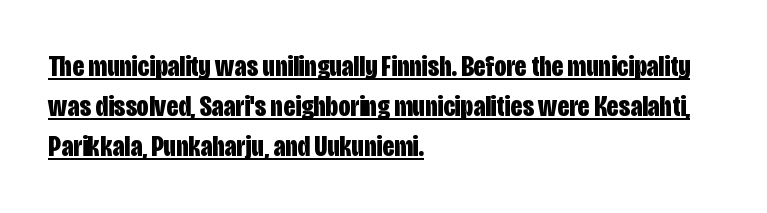
The image shows 30 px bold, condensed sans-serif type, upright; set left-aligned, normal line spacing (1.33x), normal letter spacing, underlined; low stroke contrast and a large x-height.
